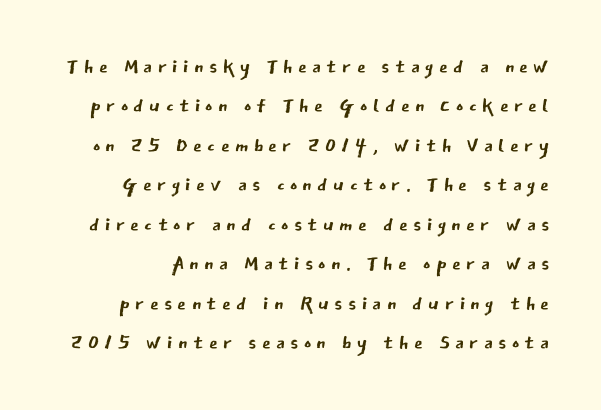
The face used here is proportionally spaced, like ordinary book or web type. The font is comparable to plain body text, perhaps lighter. Serif or sans? Sans — the stroke terminals are bare. Nobody drew a line under any word here. Tall strokes in this sample are plumb rather than angled. Is there much room between lines? A standard amount, neither cramped nor airy.
